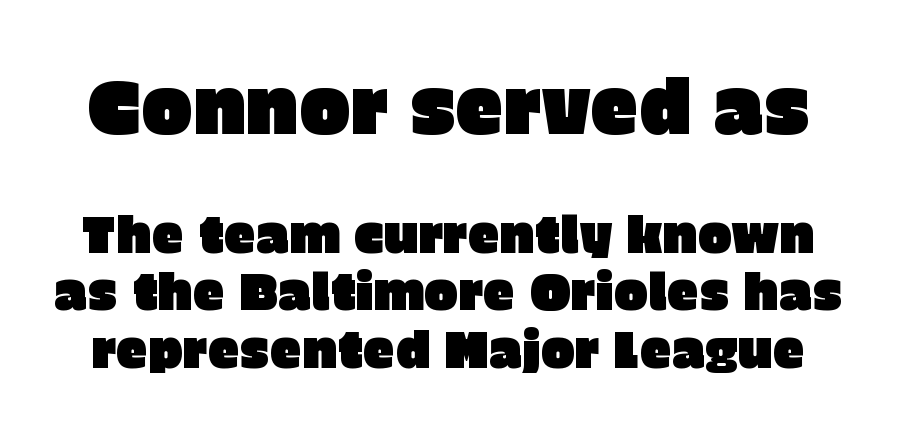
This rendering features lettering with no underline. Each word holds together tightly as a unit, with standard inter-letter gaps. The initial chunk of copy outweighs the following chunk in type size. A sans-serif font was chosen for this passage. Each letter keeps its own natural width here, so spacing adapts to shape.
